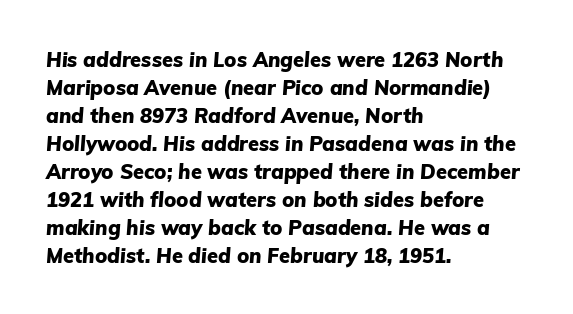
The words here are not underlined. Compared with typical paragraphs, the rows here are spaced about the same. The face used here is rendered with its standard letterfit. Bold? Absolutely — the strokes are thick and heavy.
